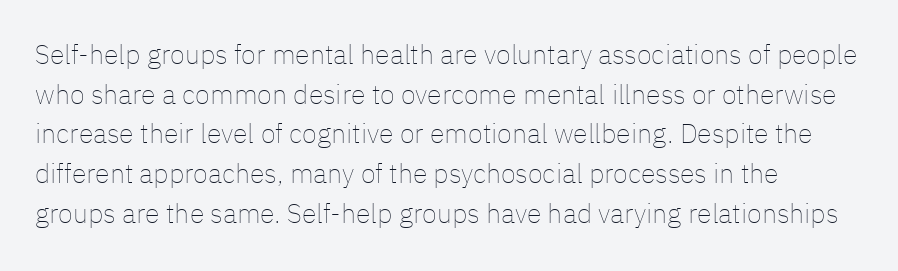
Notice how descenders clear the ascenders below comfortably — that's standard leading. Inter-character spacing is left at the font's built-in metrics. Bare-footed words on every line. The strokes are not fattened; the text isn't bold. A student would call this left alignment; a typographer would say flush left, rag right.
